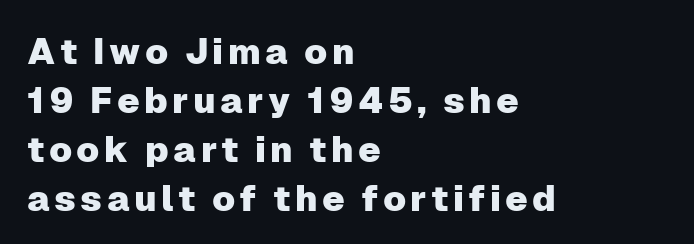
The image shows 36 px sans-serif type, upright; set left-aligned, normal line spacing (1.36x), not underlined; low stroke contrast and a medium x-height.
